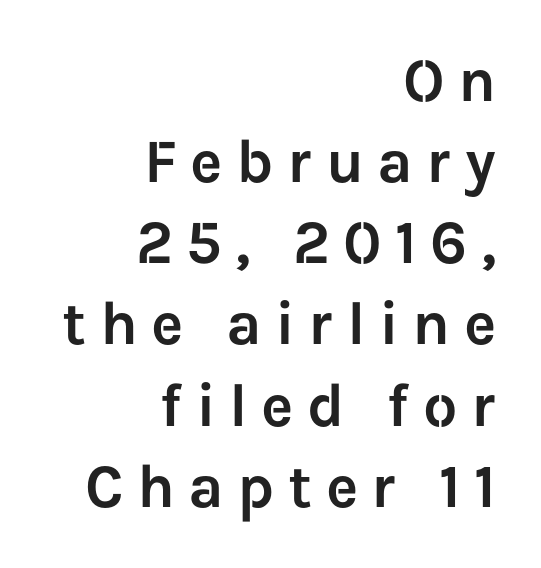
The horizontal fit of the characters is loose and conspicuously gappy. The lines in this sample share a right terminus and differ only in where they begin. Spacing verdict: proportional, widths tailored to each character. Descender tails drop into unmarked territory. This sample uses an upright cut, with every glyph sitting square on the baseline. Is this a sans? Yes — the strokes have no serifs.
